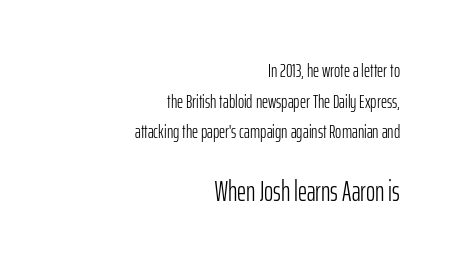
Italic? Not at all — the glyphs are vertical. The strokes are not fattened; the text isn't bold. Look at the glyph heights: the lower group is clearly the bigger setting. Looks like regular typesetting: each glyph gets only the width it needs. The passage is arranged like a letterhead date or caption credit — flush right. No word sits above an underline.
